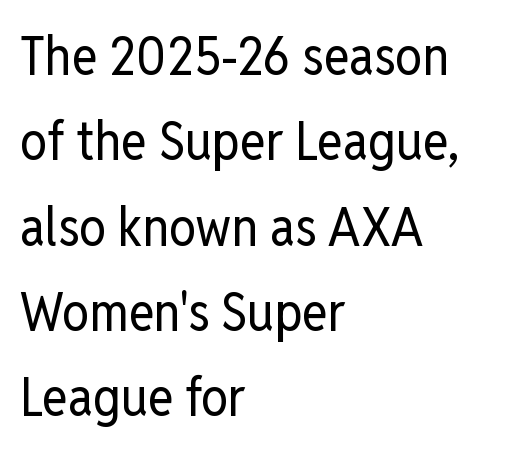
Q: Is the text bold? A: No.
Q: Is the text italic (slanted)? A: No, it is upright.
Q: Is the typeface a serif or a sans-serif typeface? A: Sans-serif.
Q: Is the text underlined? A: No.
Q: How is the paragraph aligned? A: Left-aligned.
Q: Is the spacing between letters normal or unusually wide? A: Normal.
Q: Is the spacing between lines tight, normal or loose? A: Normal.
Q: Width (condensed, normal, or wide)? A: Condensed.
Q: Stroke contrast? A: Low.
Q: x-height? A: Medium.
Q: Monospaced? A: No.
